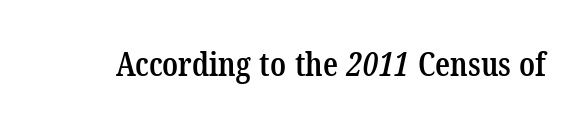
Q: Is the text bold? A: Semi-bold.
Q: Is the typeface a serif or a sans-serif typeface? A: Serif.
Q: Is the text underlined? A: No.
Q: Is the spacing between letters normal or unusually wide? A: Normal.
Q: Width (condensed, normal, or wide)? A: Condensed.
Q: Stroke contrast? A: Low.
Q: x-height? A: Medium.
Q: Monospaced? A: No.
